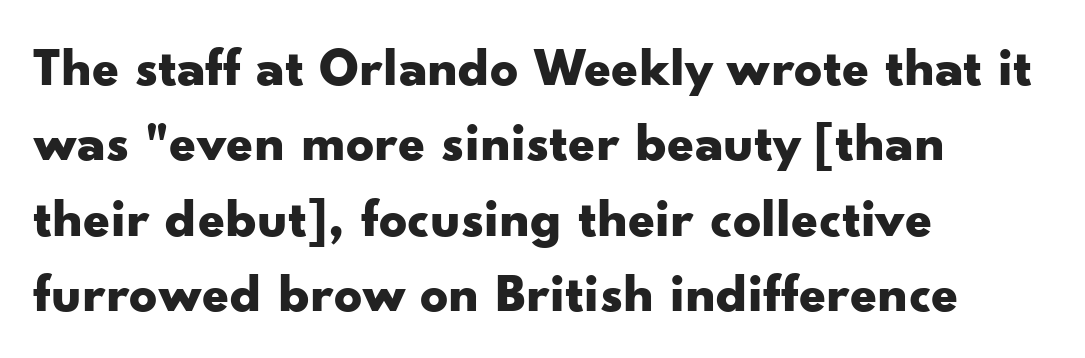
{"serif": "no", "italic": "no", "bold": "yes", "weight": "bold", "width": "wide", "stroke_contrast": "low", "x_height": "small", "monospaced": "no", "underline": "no", "align": "left", "line_spacing": "normal", "line_spacing_ratio": 1.37, "letter_spacing": "normal", "letter_spacing_em": 0.0, "glyph_px": 55}
